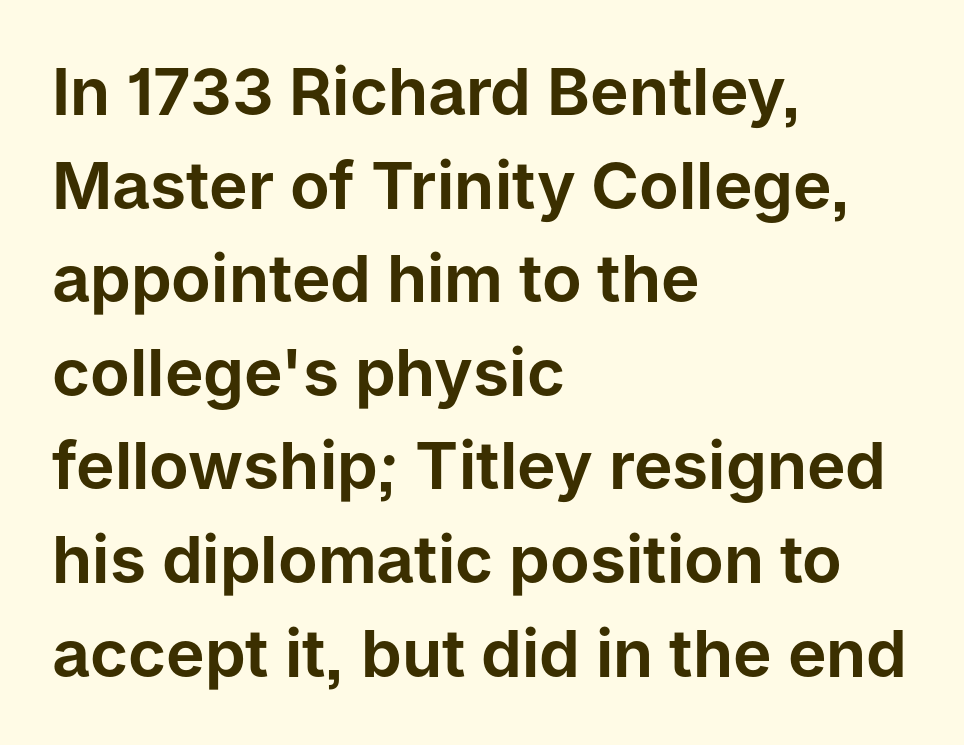
This sample has the flowing, uneven cadence of proportional lettering. Does the copy run flush right? No — it runs flush left. The zone under the glyphs is completely vacant. Every character sits straight up, as roman type does.
